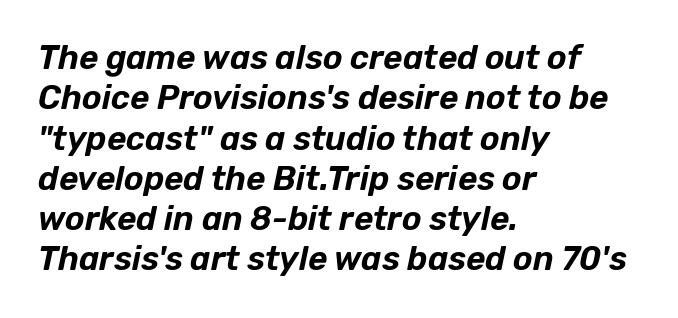
{"italic": "yes", "lean": "right", "slant_degrees": 12, "width": "normal", "stroke_contrast": "low", "x_height": "medium", "monospaced": "no", "underline": "no", "align": "left", "line_spacing_ratio": 1.22, "letter_spacing": "normal", "letter_spacing_em": 0.0, "glyph_px": 33}
